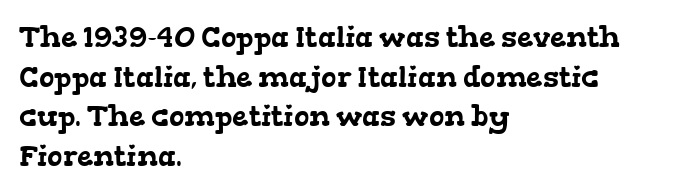
Reading down the block, your eye returns to a fixed left position each line. Each word holds together tightly as a unit, with standard inter-letter gaps. Normally led — the rows are evenly, conventionally spaced. Looks like regular typesetting: each glyph gets only the width it needs. Honestly, there is no underline to notice here at all. Look at the bottom of the vertical strokes: they flare into serifs here.
